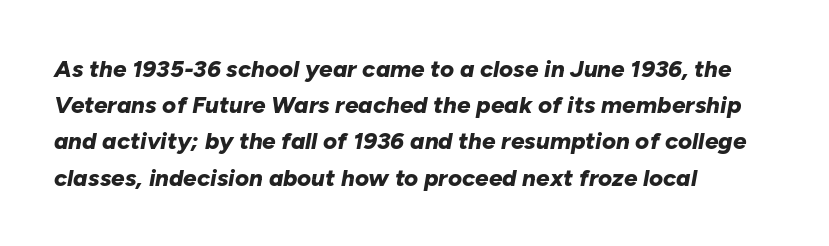
The image shows 24 px bold type, italic (leaning right); set left-aligned, normal line spacing (1.51x), normal letter spacing, not underlined.
